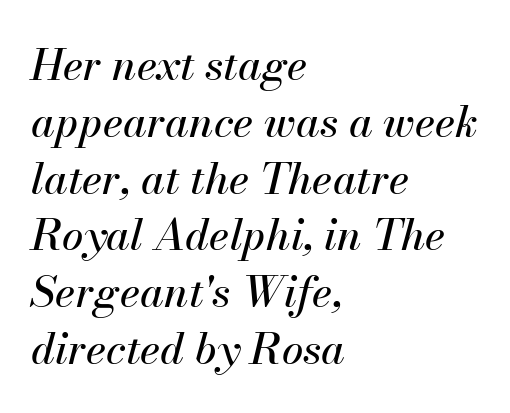
{"italic": "yes", "lean": "right", "slant_degrees": 13, "width": "normal", "stroke_contrast": "medium", "x_height": "small", "monospaced": "no", "underline": "no", "align": "left", "line_spacing": "normal", "line_spacing_ratio": 1.32, "letter_spacing": "normal", "letter_spacing_em": 0.0, "glyph_px": 43}
